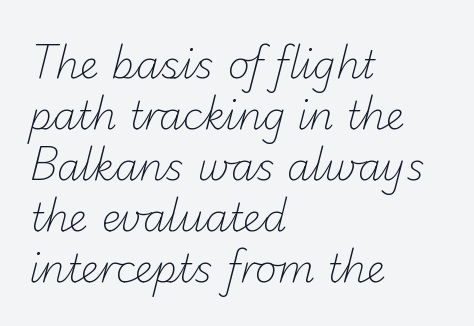
The image shows 38 px light sans-serif type; set left-aligned, normal line spacing (1.34x), normal letter spacing, not underlined; low stroke contrast and a small x-height.
